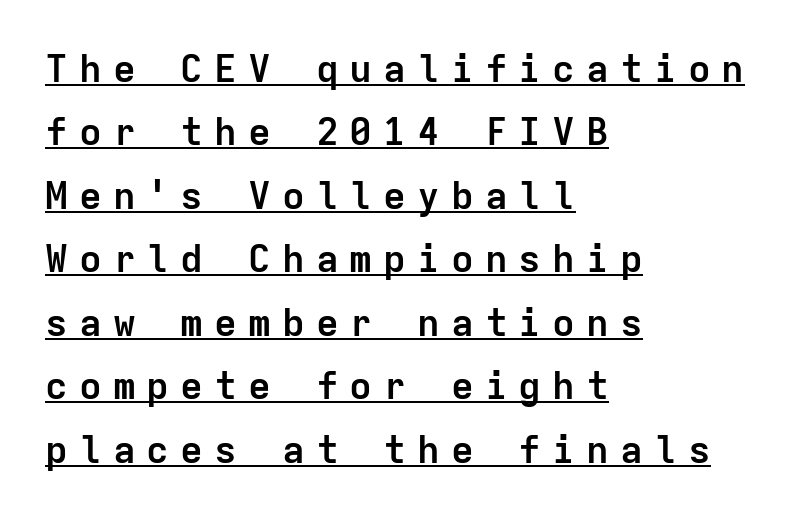
In terms of posture, this sample is upright. The block of text has a typical density, with ordinary space between rows. Each glyph is drawn with heavy, bold strokes. Honestly, the underline is the first thing you notice here.
